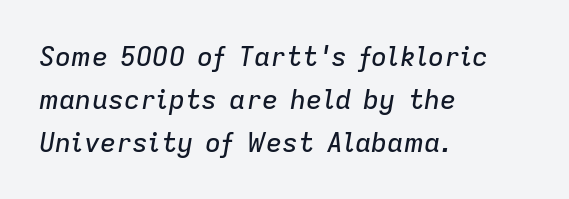
The image shows 27 px text type, italic (leaning right); set left-aligned, normal line spacing (1.59x), normal letter spacing, not underlined.
